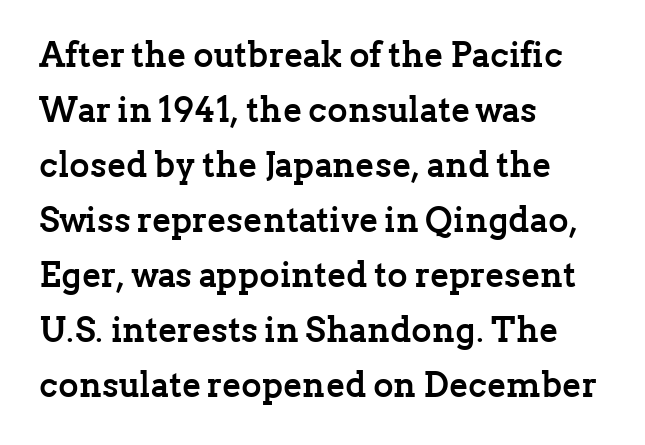
{"serif": "yes", "italic": "no", "bold": "yes", "weight": "semibold", "width": "normal", "stroke_contrast": "low", "x_height": "medium", "monospaced": "no", "underline": "no", "align": "left", "line_spacing": "normal", "line_spacing_ratio": 1.57, "letter_spacing": "normal", "letter_spacing_em": 0.0, "glyph_px": 35}
